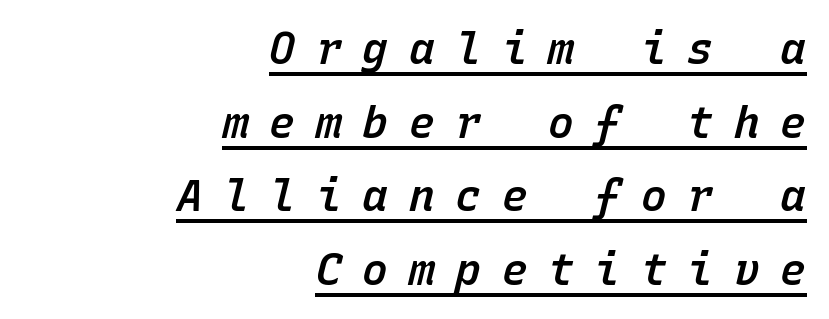
Q: Is the text bold? A: Semi-bold.
Q: Is the text italic (slanted)? A: Yes, it leans right by about 15 degrees.
Q: Is the text underlined? A: Yes.
Q: How is the paragraph aligned? A: Right-aligned.
Q: Is the spacing between letters normal or unusually wide? A: Unusually wide.
Q: Width (condensed, normal, or wide)? A: Normal.
Q: Stroke contrast? A: Low.
Q: x-height? A: Medium.
Q: Monospaced? A: Yes.
